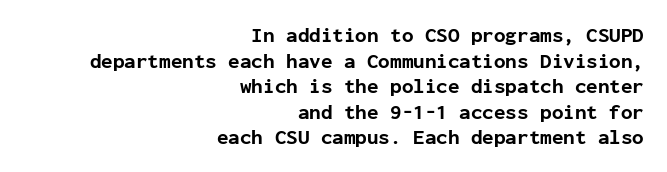
No extra tracking has been applied to these lines. The baseline area is clear. The face used here has the dense, thick strokes of a bold. The paragraph has a hard right edge and a soft left edge. The letters stand straight up with perfectly vertical stems.
